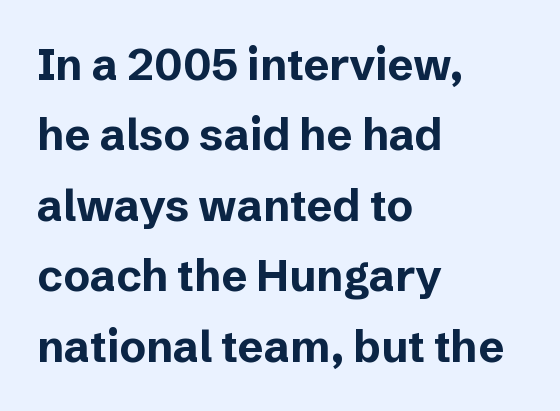
The type is set solid horizontally, with unmodified tracking. The letters are bold, with thick, heavy strokes. One-word summary of the alignment: left. Grotesque or geometric, the face here clearly has no serifs.
